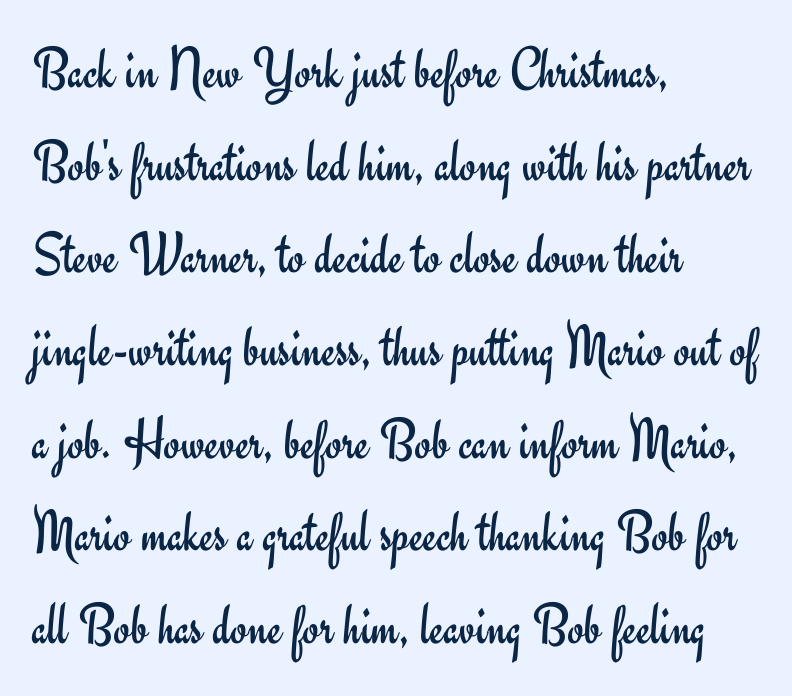
Q: Is the text bold? A: No.
Q: Is the text italic (slanted)? A: Yes.
Q: Is the typeface a serif or a sans-serif typeface? A: Sans-serif.
Q: Is the text underlined? A: No.
Q: How is the paragraph aligned? A: Left-aligned.
Q: Is the spacing between letters normal or unusually wide? A: Normal.
Q: Is the spacing between lines tight, normal or loose? A: Normal.
Q: Width (condensed, normal, or wide)? A: Normal.
Q: Stroke contrast? A: Low.
Q: x-height? A: Small.
Q: Monospaced? A: No.
